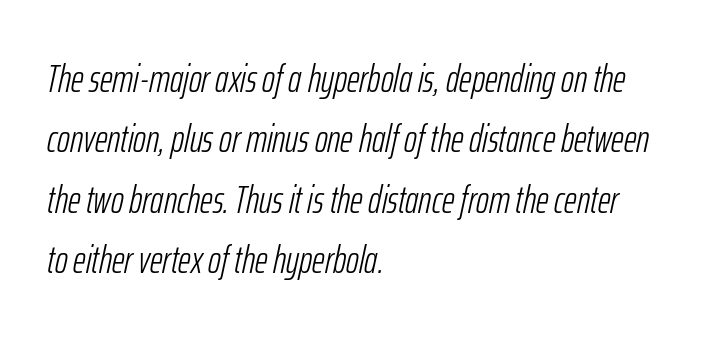
Compared with typical paragraphs, the rows here are spaced about the same. Tracking value appears to be zero — textbook default spacing. On a weight scale, this lands at 450 or below. The face used here is proportionally spaced, like ordinary book or web type. In terms of posture, this sample is oblique. Descenders are the only things crossing below the line.
